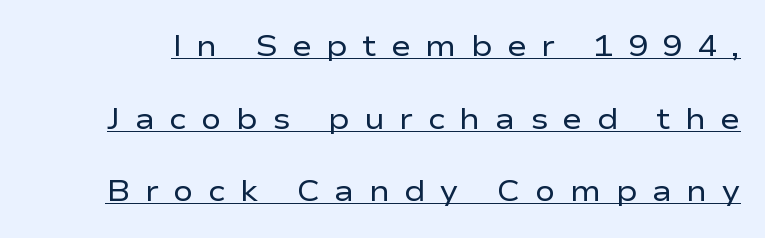
The image shows 30 px regular-weight, wide sans-serif type, upright; set loose line spacing (2.42x), unusually wide letter spacing (+0.48 em), underlined; low stroke contrast and a medium x-height.
